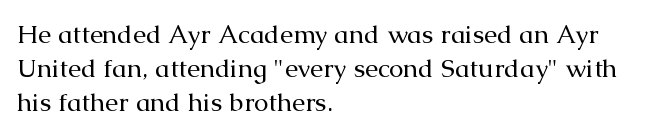
Q: Is the text bold? A: No.
Q: Is the text italic (slanted)? A: No, it is upright.
Q: Is the text underlined? A: No.
Q: How is the paragraph aligned? A: Left-aligned.
Q: Is the spacing between letters normal or unusually wide? A: Normal.
Q: Is the spacing between lines tight, normal or loose? A: Normal.
